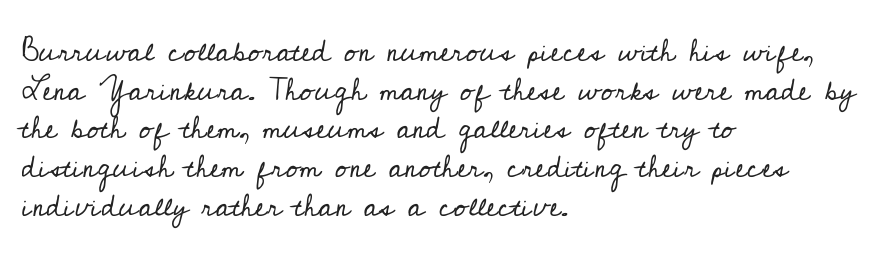
No extra tracking has been applied to these lines. These lines are rendered in a variable-pitch font. Descenders are the only things crossing below the line. Font category for this specimen: serif. The compositor pushed each line to the left boundary. A typesetter would call this leading conventional body-copy spacing.
